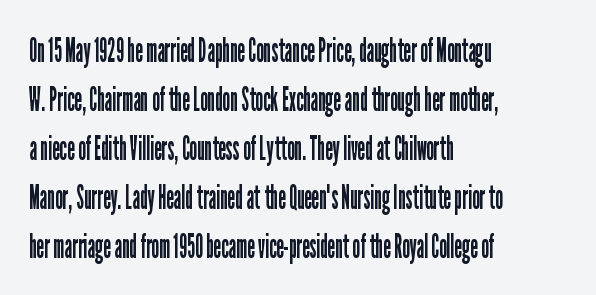
{"serif": "no", "italic": "no", "bold": "no", "weight": "regular", "width": "condensed", "stroke_contrast": "low", "x_height": "medium", "monospaced": "no", "underline": "no", "align": "left", "line_spacing": "normal", "line_spacing_ratio": 1.44, "letter_spacing": "normal", "letter_spacing_em": 0.0, "glyph_px": 34}
